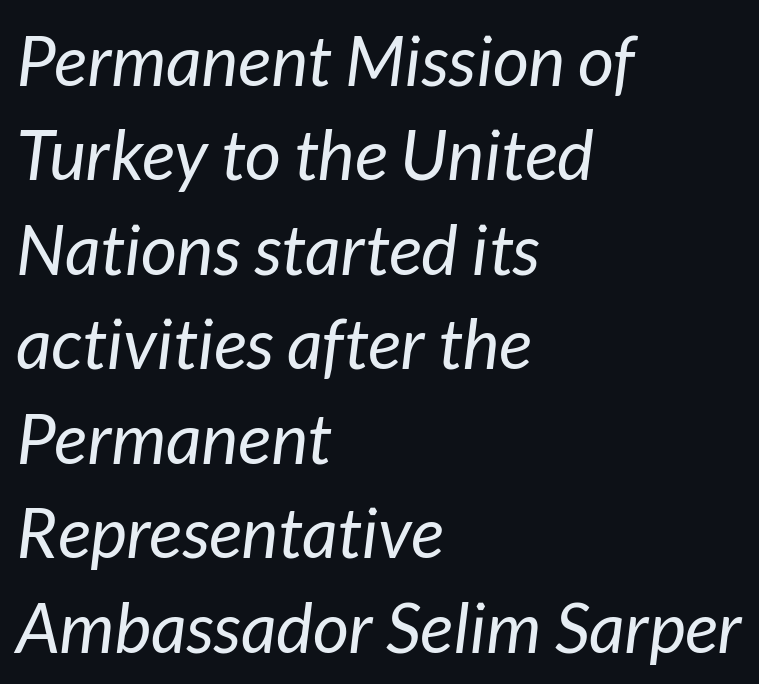
Q: Is the text bold? A: No.
Q: Is the text italic (slanted)? A: Yes, it leans right by about 7 degrees.
Q: Is the text underlined? A: No.
Q: How is the paragraph aligned? A: Left-aligned.
Q: Is the spacing between letters normal or unusually wide? A: Normal.
Q: Is the spacing between lines tight, normal or loose? A: Normal.
Q: Width (condensed, normal, or wide)? A: Normal.
Q: Stroke contrast? A: Low.
Q: x-height? A: Medium.
Q: Monospaced? A: No.
